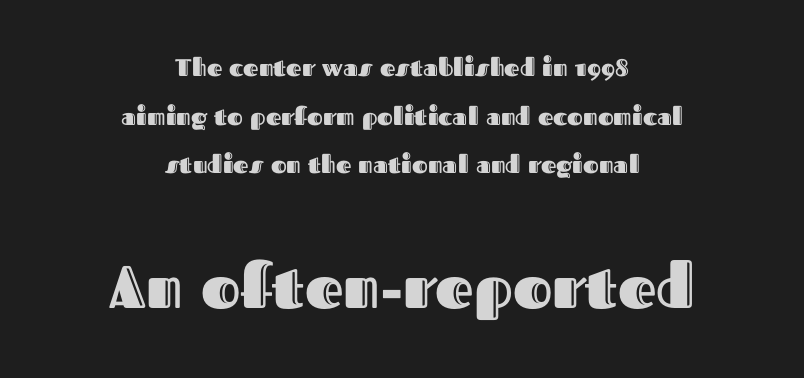
Posture: straight, roman, zero tilt. Descender tails drop into unmarked territory. Typeset on center — no edge is straight. The passage shown is typed in a proportional face where columns would drift. Rows of type keep a wide berth in the vertical direction.
